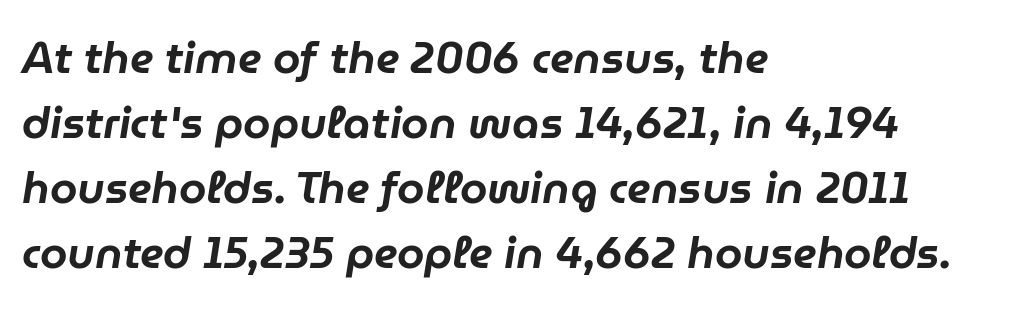
Q: Is the text italic (slanted)? A: Yes, it leans right by about 9 degrees.
Q: Is the text underlined? A: No.
Q: How is the paragraph aligned? A: Left-aligned.
Q: Is the spacing between letters normal or unusually wide? A: Normal.
Q: Is the spacing between lines tight, normal or loose? A: Normal.
Q: Width (condensed, normal, or wide)? A: Normal.
Q: Stroke contrast? A: Low.
Q: x-height? A: Medium.
Q: Monospaced? A: No.
